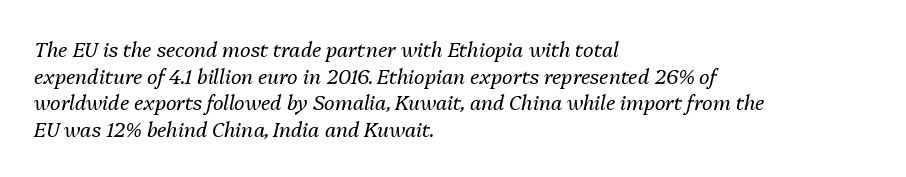
The image shows 20 px text type, italic (leaning right); set left-aligned, normal line spacing (1.33x), normal letter spacing, not underlined.
